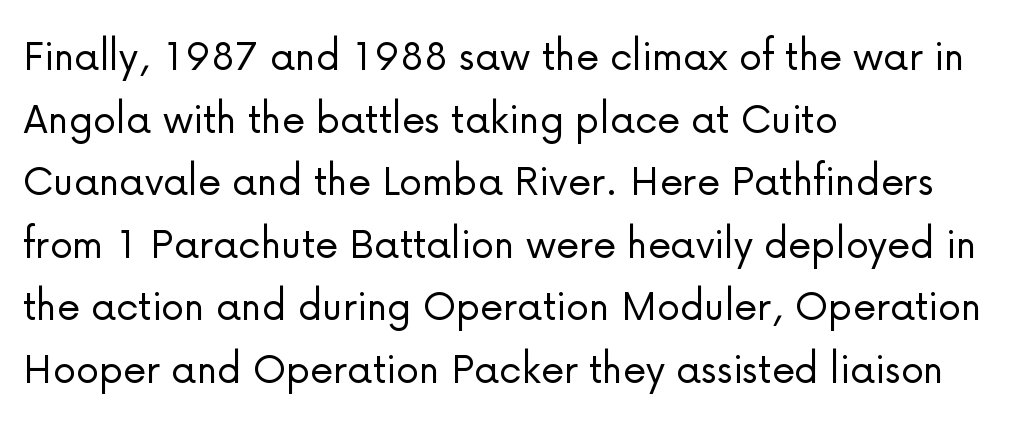
Bold? No — there's no thickening of the strokes. Quick note: underline off. Whoever set this chose a conventional vertical rhythm. The font family rendered here belongs to the sans-serif group. All the whitespace from short lines collects on the right. Tall strokes in this sample are plumb rather than angled.
